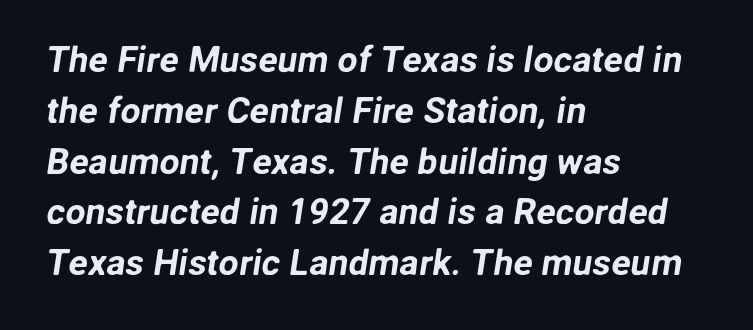
The face used here is proportionally spaced, like ordinary book or web type. Just letters on the line, the space beneath them empty. The passage shown stacks its lines at a standard gap. The tracking reads as untouched default to a designer's eye. Horizontal alignment here is leftward, the default for most running prose. I'd call this a sans setting — the letters go barefoot.
